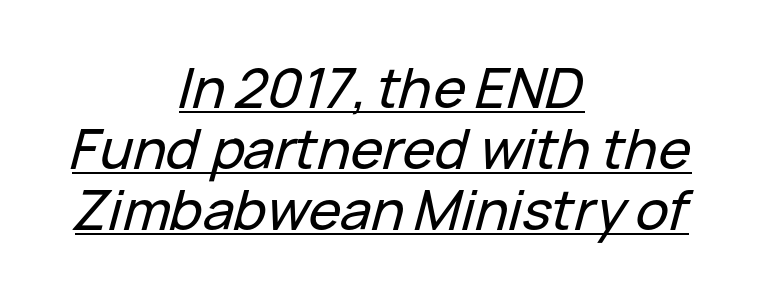
Q: Is the text italic (slanted)? A: Yes, it leans right by about 15 degrees.
Q: Is the text underlined? A: Yes.
Q: How is the paragraph aligned? A: Centered.
Q: Is the spacing between letters normal or unusually wide? A: Normal.
Q: Is the spacing between lines tight, normal or loose? A: Tight.
Q: Width (condensed, normal, or wide)? A: Normal.
Q: Stroke contrast? A: Low.
Q: x-height? A: Medium.
Q: Monospaced? A: No.
